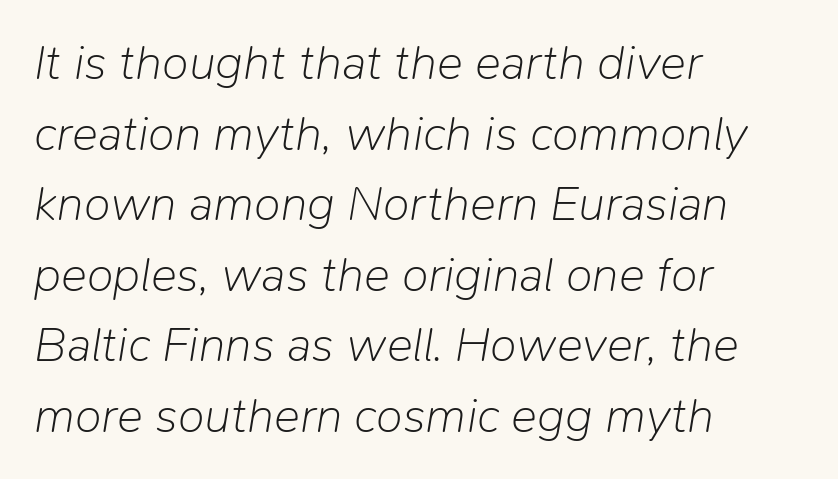
The image shows 49 px light type, italic (leaning right); set left-aligned, normal line spacing (1.44x), normal letter spacing, not underlined; low stroke contrast and a medium x-height.
